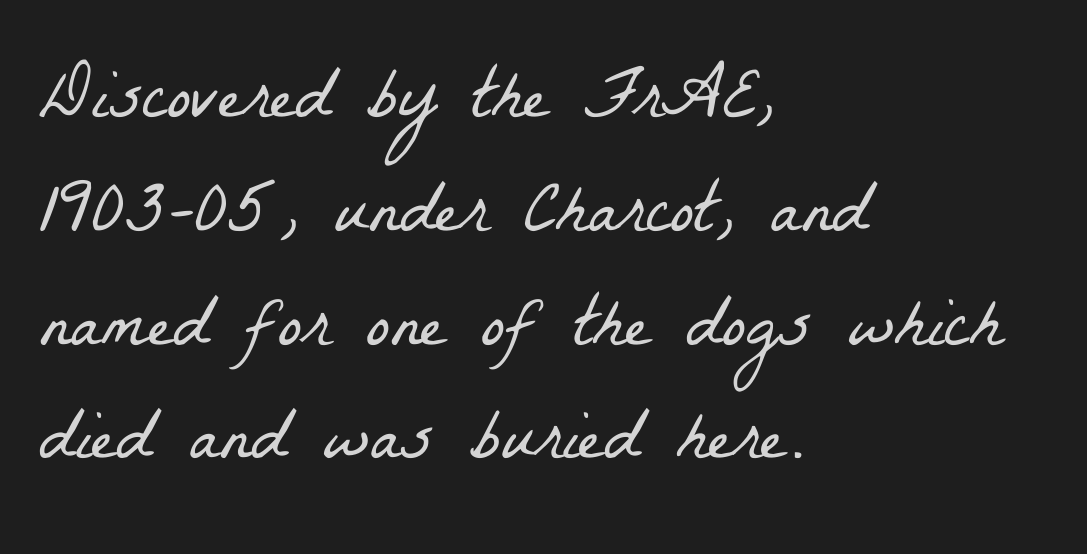
{"serif": "yes", "bold": "no", "weight": "light", "width": "condensed", "stroke_contrast": "low", "x_height": "medium", "monospaced": "no", "underline": "no", "align": "left", "line_spacing": "normal", "line_spacing_ratio": 1.58, "letter_spacing": "normal", "letter_spacing_em": 0.0, "glyph_px": 72}
